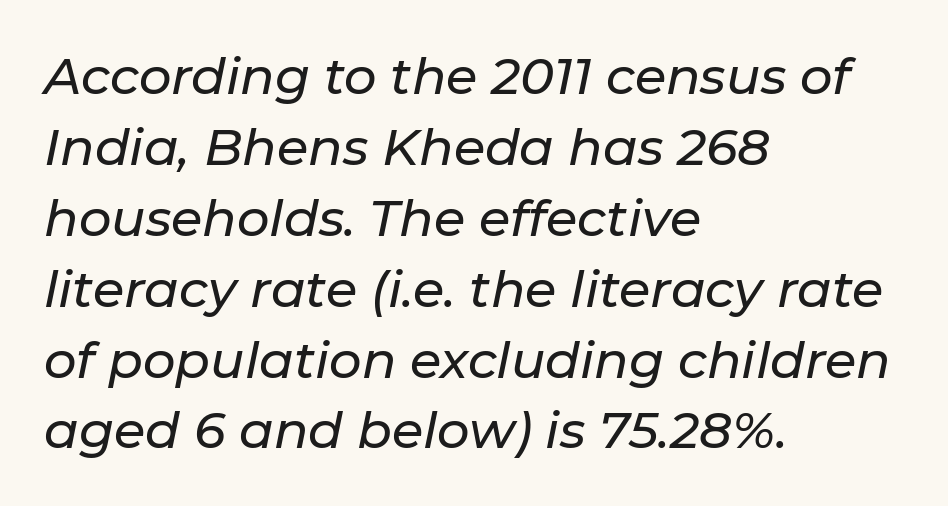
The image shows 51 px text type, italic (leaning right); set left-aligned, normal line spacing (1.39x), normal letter spacing, not underlined; low stroke contrast and a medium x-height.
